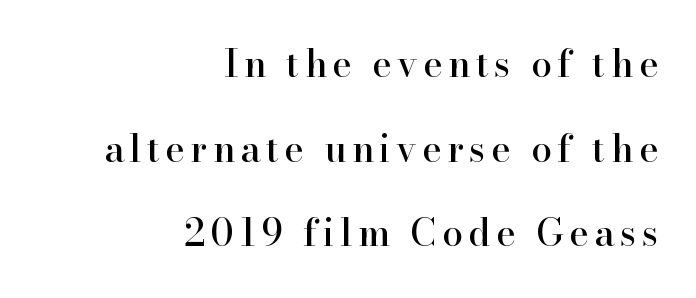
{"serif": "yes", "italic": "no", "width": "normal", "stroke_contrast": "high", "x_height": "small", "monospaced": "no", "underline": "no", "align": "right", "line_spacing": "loose", "line_spacing_ratio": 2.29, "glyph_px": 37}
